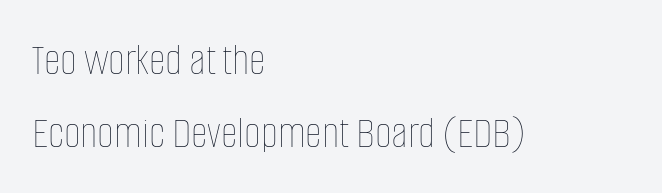
The image shows 46 px thin, condensed type, upright; set left-aligned, normal line spacing (1.58x), normal letter spacing, not underlined; low stroke contrast and a large x-height.
